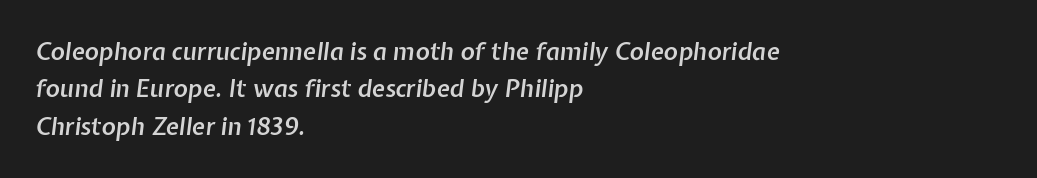
{"italic": "yes", "lean": "right", "slant_degrees": 7, "bold": "semi", "underline": "no", "align": "left", "line_spacing": "normal", "line_spacing_ratio": 1.56, "letter_spacing": "normal", "letter_spacing_em": 0.0, "glyph_px": 24}
